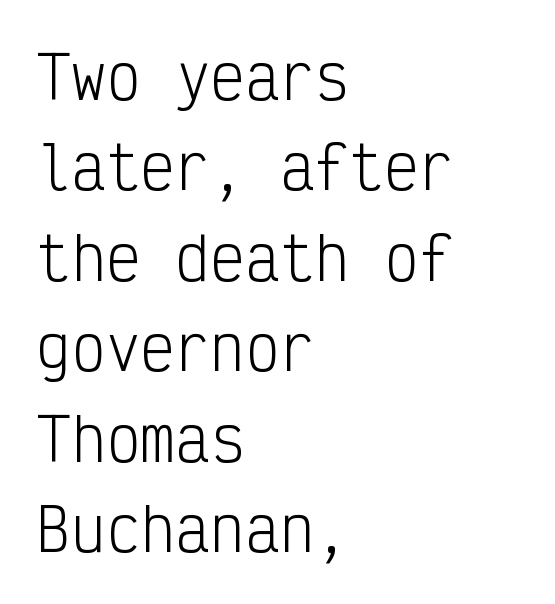
{"serif": "no", "italic": "no", "bold": "no", "weight": "light", "width": "condensed", "stroke_contrast": "low", "x_height": "medium", "monospaced": "yes", "underline": "no", "align": "left", "line_spacing": "normal", "line_spacing_ratio": 1.56, "letter_spacing": "normal", "letter_spacing_em": 0.0, "glyph_px": 58}
